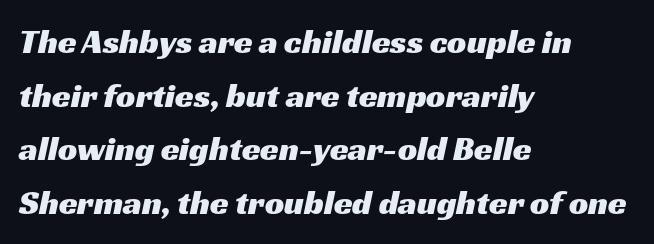
{"serif": "no", "width": "wide", "stroke_contrast": "medium", "x_height": "medium", "monospaced": "no", "underline": "no", "align": "left", "line_spacing": "normal", "line_spacing_ratio": 1.58, "letter_spacing": "normal", "letter_spacing_em": 0.0, "glyph_px": 34}
